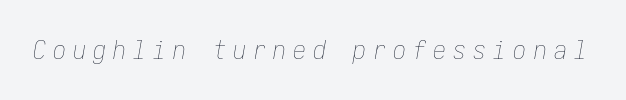
Q: Is the text bold? A: No.
Q: Is the text italic (slanted)? A: Yes, it leans right by about 10 degrees.
Q: Is the text underlined? A: No.
Q: Is the spacing between letters normal or unusually wide? A: Unusually wide.
